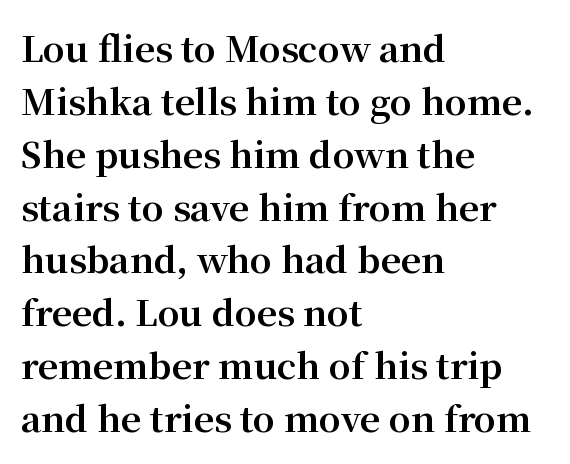
The image shows 35 px bold serif type, upright; set left-aligned, normal line spacing (1.51x), normal letter spacing, not underlined; medium stroke contrast and a medium x-height.
